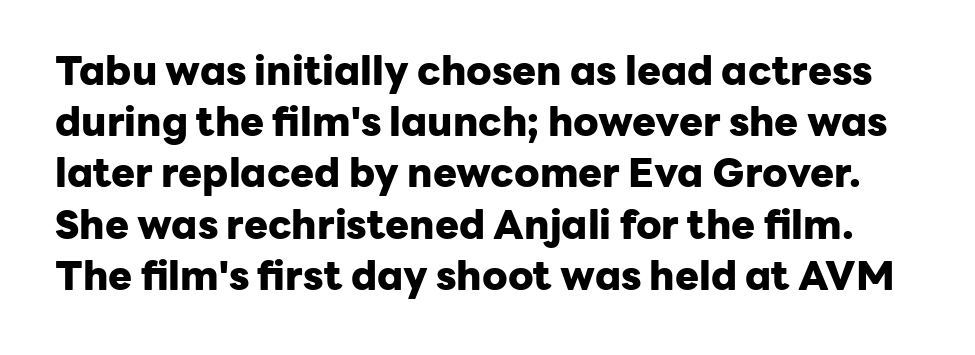
Pretty heavy lettering here — definitely bold. Unlike a traditional serif, this face leaves its strokes unadorned. Quick note: underline off. One glance says typical: line gaps are just what's usual. Nope, not italic — everything's standing straight. Varying glyph widths throughout — classic text-font behaviour.
